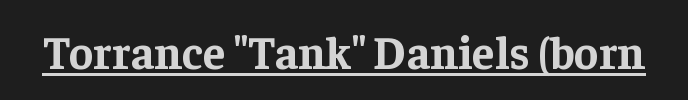
The image shows 46 px bold serif type, upright; set normal letter spacing, underlined; low stroke contrast and a medium x-height.
